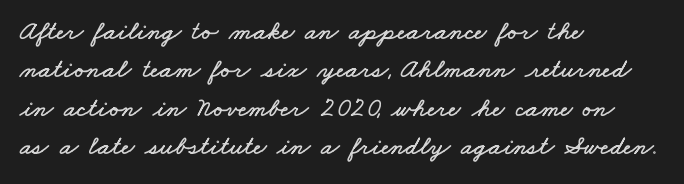
This sample keeps an unexceptional amount of space between lines. The lines in this sample share a left origin and differ only in where they stop. The letters sit at their default tracking, neither squeezed nor spread. Check the space under the baseline: it is left empty.
